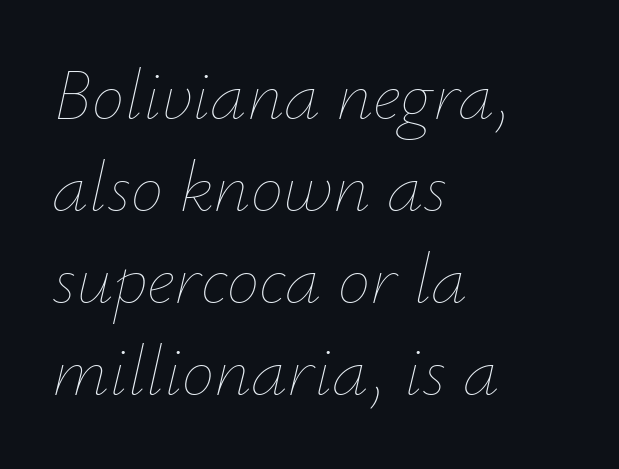
There's an unmistakable incline to the writing here. Think of a printed novel: that variable character pitch is what you see here. No heavy texture on the line: the type isn't bold. Is the letter spacing exaggerated? No — it looks like the ordinary default. Short and long lines alike share a common starting point at left.
